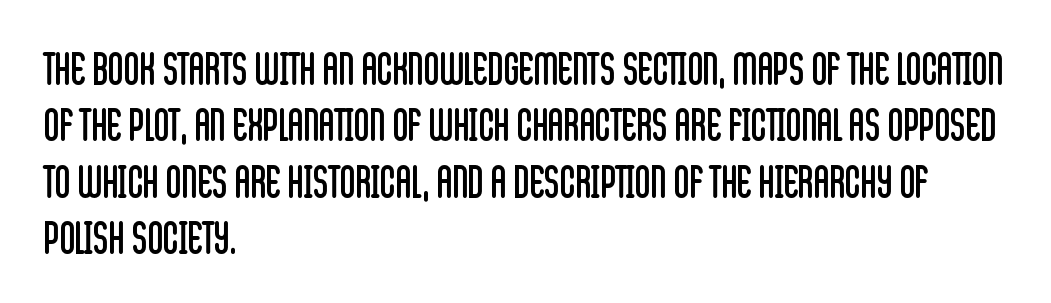
The glyphs in this specimen are sans serif. Words float on clear page, feet unadorned. The font is comparable to plain body text, perhaps lighter. Tall strokes in this sample are plumb rather than angled. Vertically, the passage feels balanced, rows spaced as you'd expect. The ragged edge is on the right, which tells us the setting is flush left.
